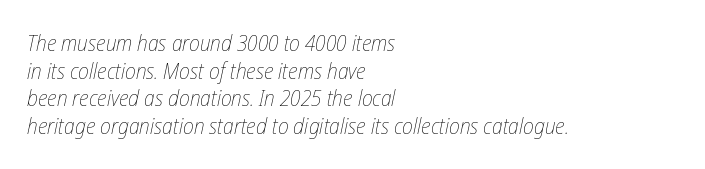
Unbolded letterforms with no extra heft. Observe the ordinary spacing: letters are neighbours, not strangers. Each row of text sits above clean, open space. Italic: yes, the glyphs are oblique. The designer left line spacing at the default. Horizontal alignment here is leftward, the default for most running prose.
